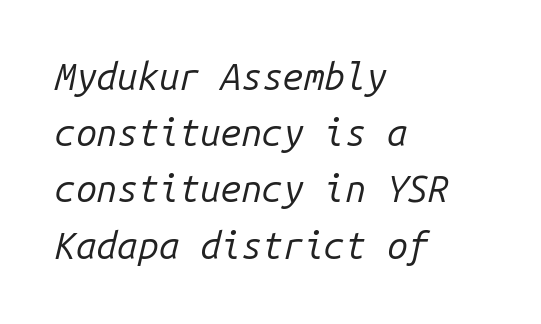
The image shows 37 px regular-weight type, italic (leaning right), monospaced; set left-aligned, normal line spacing (1.52x), normal letter spacing, not underlined; low stroke contrast and a medium x-height.
